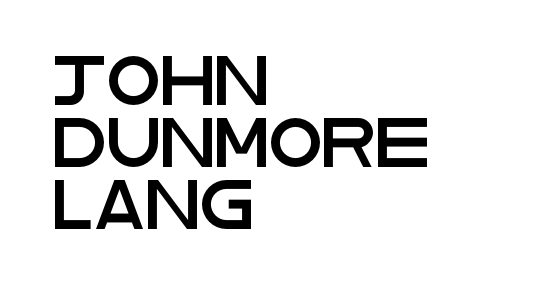
Note the varied advance widths — an 'i' is clearly narrower than an 'm'. In terms of letterform style, serifs are entirely absent. The area under the type is left untouched. If you drew a line through each stem, it would be perfectly vertical. No extra tracking has been applied to these lines. The lines in this sample share a left origin and differ only in where they stop.
